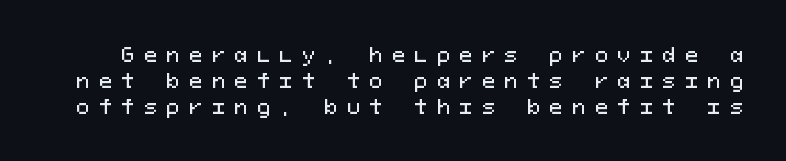
The image shows 20 px text type, upright; set normal line spacing (1.3x), unusually wide letter spacing (+0.46 em), not underlined.
